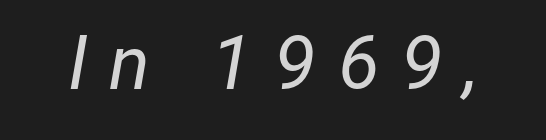
The image shows 76 px regular-weight type, italic (leaning right); set unusually wide letter spacing (+0.28 em), not underlined; low stroke contrast and a medium x-height.
